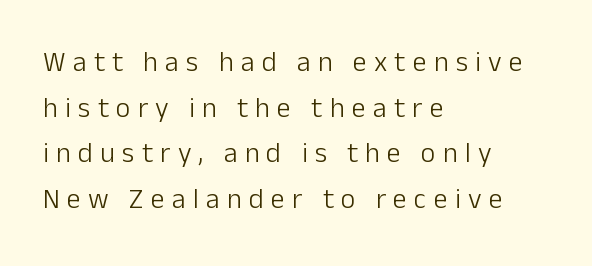
{"serif": "no", "italic": "no", "bold": "no", "weight": "light", "width": "normal", "stroke_contrast": "low", "x_height": "medium", "monospaced": "no", "underline": "no", "align": "left", "line_spacing": "normal", "line_spacing_ratio": 1.63, "letter_spacing": "wide", "letter_spacing_em": 0.26, "glyph_px": 28}
